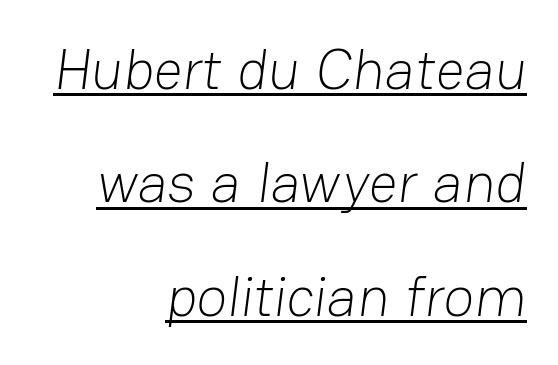
Q: Is the text bold? A: No.
Q: Is the typeface a serif or a sans-serif typeface? A: Sans-serif.
Q: Is the text underlined? A: Yes.
Q: How is the paragraph aligned? A: Right-aligned.
Q: Is the spacing between letters normal or unusually wide? A: Normal.
Q: Is the spacing between lines tight, normal or loose? A: Loose.
Q: Width (condensed, normal, or wide)? A: Normal.
Q: Stroke contrast? A: Low.
Q: x-height? A: Medium.
Q: Monospaced? A: No.
